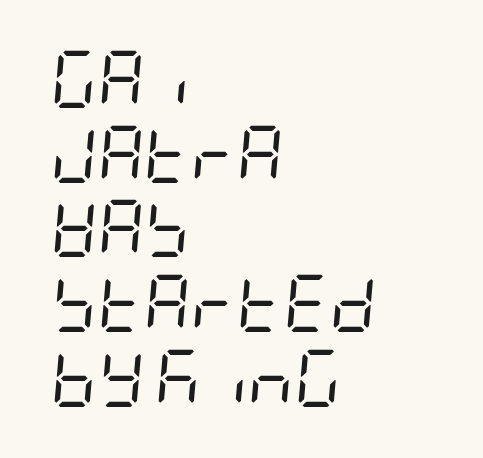
The lettering tilts uniformly, giving the passage an italic look. The typesetter chose a ragged-right arrangement here. Vertical stems look standard width or narrower in stroke. You could call the tracking neutral — neither tight nor loose. Evenly set lines give the paragraph a standard silhouette. Underline: absent.
